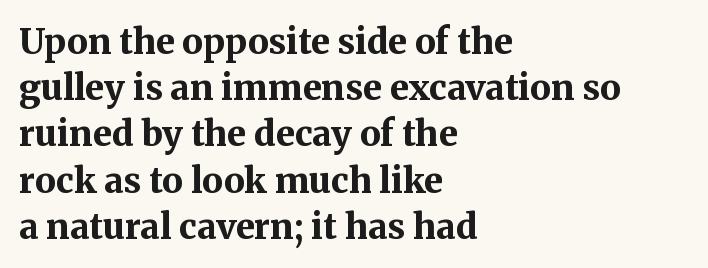
Q: Is the text bold? A: Yes.
Q: Is the text italic (slanted)? A: No, it is upright.
Q: Is the typeface a serif or a sans-serif typeface? A: Serif.
Q: Is the text underlined? A: No.
Q: How is the paragraph aligned? A: Left-aligned.
Q: Is the spacing between letters normal or unusually wide? A: Normal.
Q: Is the spacing between lines tight, normal or loose? A: Normal.
Q: Width (condensed, normal, or wide)? A: Normal.
Q: Stroke contrast? A: Medium.
Q: x-height? A: Medium.
Q: Monospaced? A: No.
